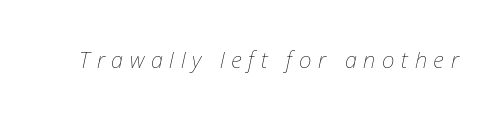
Stroke thickness stays within the range of a standard reading face or lighter. Letter spacing: wide. The glyphs look as if they've been sheared to an angle. The area under the type is left untouched.
